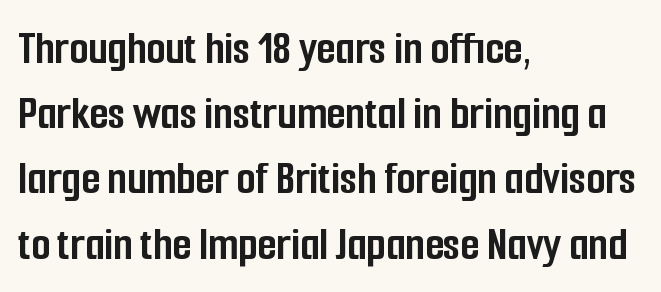
Compared with typical body copy, the letter spacing here is the same. When letters stand straight like this, we call the style roman or upright. You could not count columns in this text — the font is proportionally spaced. A student would call this left alignment; a typographer would say flush left, rag right.
